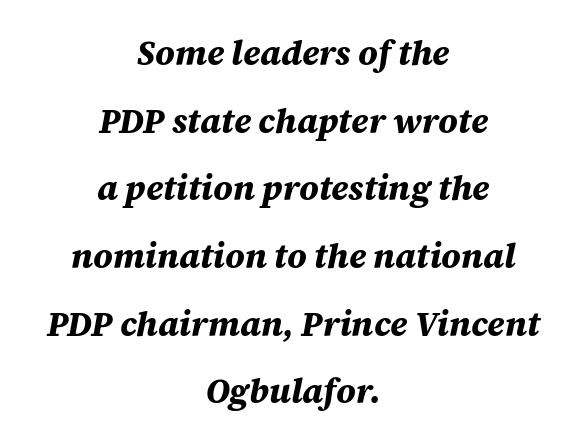
The image shows 34 px bold type, italic (leaning right); set centered, loose line spacing (1.99x), normal letter spacing, not underlined; medium stroke contrast and a large x-height.
